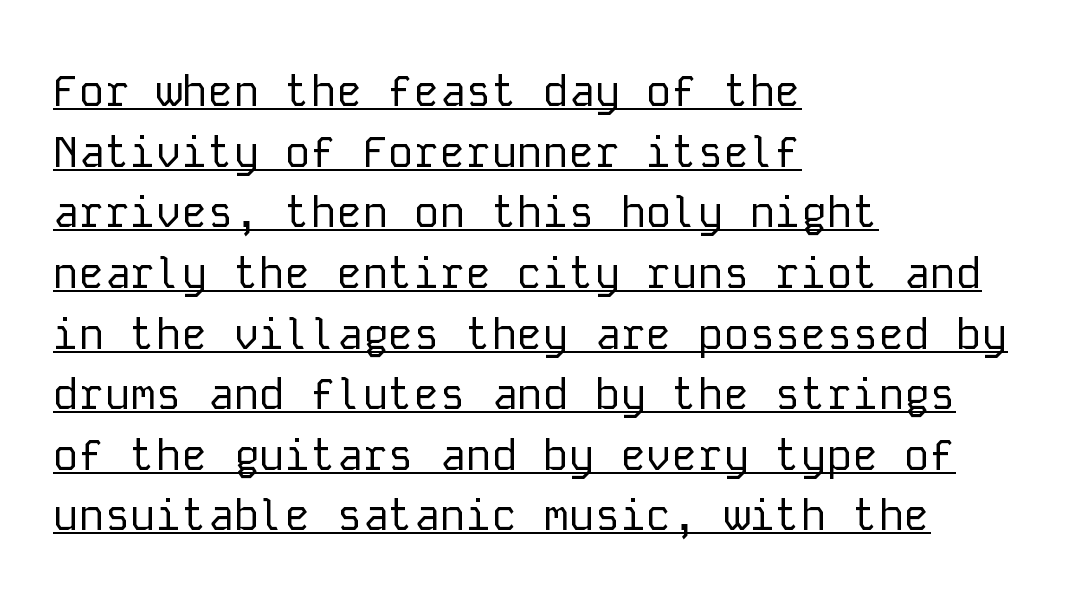
Q: Is the text bold? A: No.
Q: Is the text italic (slanted)? A: No, it is upright.
Q: Is the typeface a serif or a sans-serif typeface? A: Sans-serif.
Q: Is the text underlined? A: Yes.
Q: How is the paragraph aligned? A: Left-aligned.
Q: Is the spacing between letters normal or unusually wide? A: Normal.
Q: Is the spacing between lines tight, normal or loose? A: Normal.
Q: Width (condensed, normal, or wide)? A: Normal.
Q: Stroke contrast? A: Low.
Q: x-height? A: Medium.
Q: Monospaced? A: Yes.
